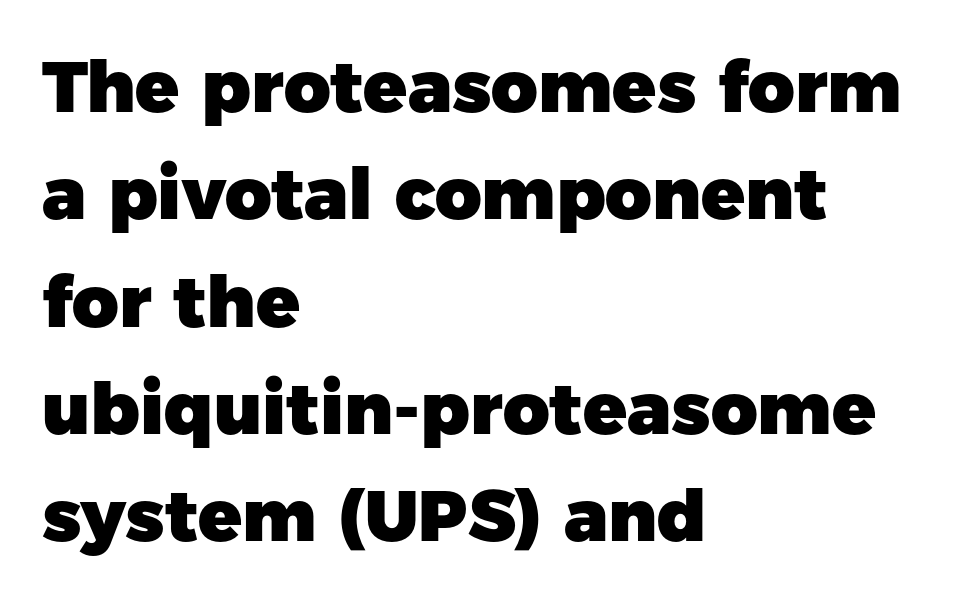
{"serif": "no", "italic": "no", "bold": "yes", "weight": "heavy", "width": "normal", "stroke_contrast": "low", "x_height": "medium", "monospaced": "no", "underline": "no", "align": "left", "line_spacing": "normal", "line_spacing_ratio": 1.49, "letter_spacing": "normal", "letter_spacing_em": 0.0, "glyph_px": 72}
